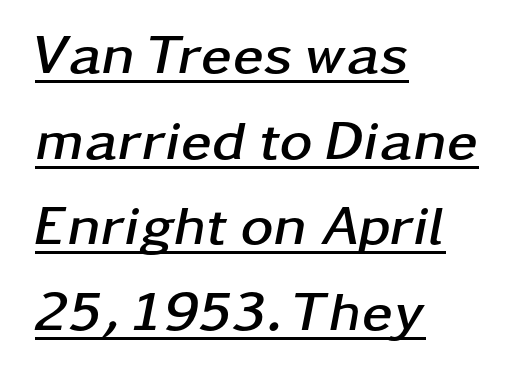
Q: Is the text bold? A: Yes.
Q: Is the text italic (slanted)? A: Yes, it leans right by about 11 degrees.
Q: Is the text underlined? A: Yes.
Q: How is the paragraph aligned? A: Left-aligned.
Q: Is the spacing between letters normal or unusually wide? A: Normal.
Q: Is the spacing between lines tight, normal or loose? A: Normal.
Q: Width (condensed, normal, or wide)? A: Wide.
Q: Stroke contrast? A: Low.
Q: x-height? A: Medium.
Q: Monospaced? A: No.
